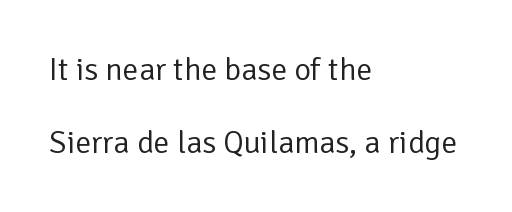
The strokes carry an ordinary text weight at most. Quick note: not italic, upright. Bare-footed words on every line. Summary of vertical rhythm: relaxed, with wide interline spacing. Varying glyph widths throughout — classic text-font behaviour.
